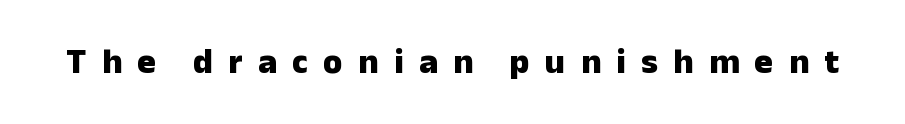
The image shows 35 px heavy sans-serif type, upright; set unusually wide letter spacing (+0.44 em), not underlined; low stroke contrast and a medium x-height.
